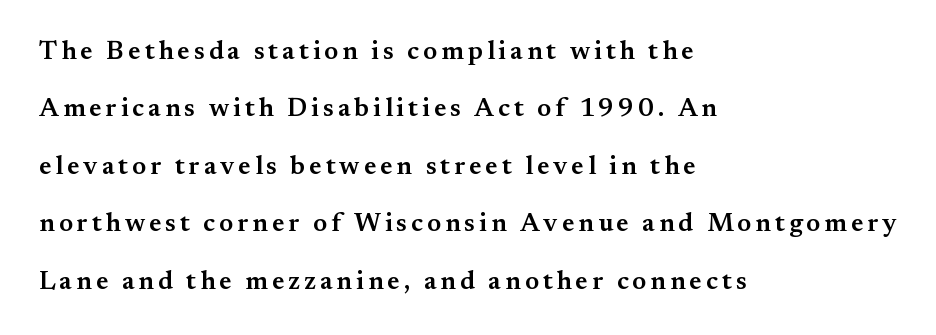
Q: Is the text bold? A: Semi-bold.
Q: Is the text italic (slanted)? A: No, it is upright.
Q: Is the text underlined? A: No.
Q: How is the paragraph aligned? A: Left-aligned.
Q: Is the spacing between lines tight, normal or loose? A: Loose.
